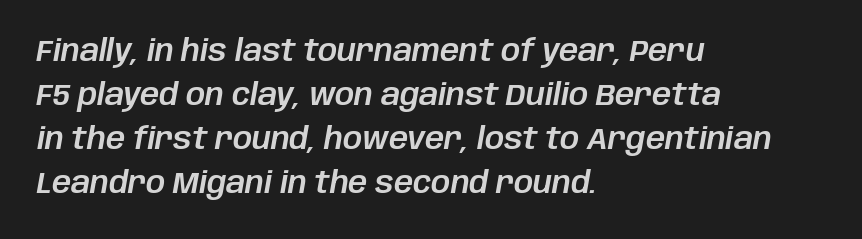
Q: Is the text italic (slanted)? A: Yes, it leans right by about 10 degrees.
Q: Is the text underlined? A: No.
Q: How is the paragraph aligned? A: Left-aligned.
Q: Is the spacing between letters normal or unusually wide? A: Normal.
Q: Is the spacing between lines tight, normal or loose? A: Normal.
Q: Width (condensed, normal, or wide)? A: Normal.
Q: Stroke contrast? A: Low.
Q: x-height? A: Large.
Q: Monospaced? A: No.
